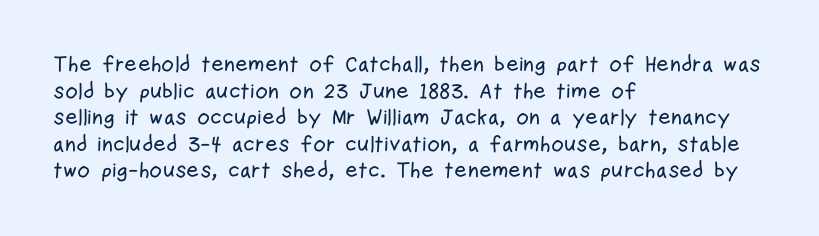
{"italic": "no", "underline": "no", "align": "left", "line_spacing_ratio": 1.21, "letter_spacing": "normal", "letter_spacing_em": 0.0, "glyph_px": 22}
